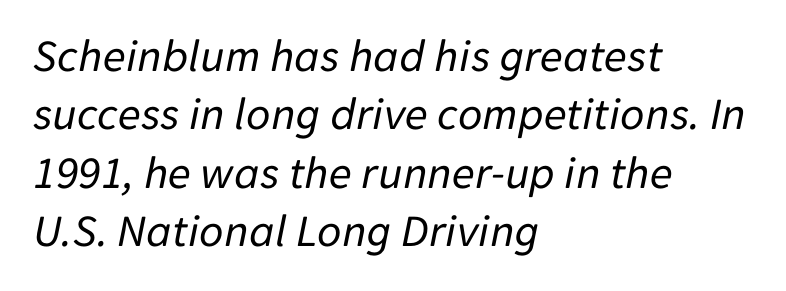
Q: Is the text bold? A: No.
Q: Is the text italic (slanted)? A: Yes, it leans right by about 11 degrees.
Q: Is the text underlined? A: No.
Q: How is the paragraph aligned? A: Left-aligned.
Q: Is the spacing between letters normal or unusually wide? A: Normal.
Q: Width (condensed, normal, or wide)? A: Normal.
Q: Stroke contrast? A: Low.
Q: x-height? A: Medium.
Q: Monospaced? A: No.
